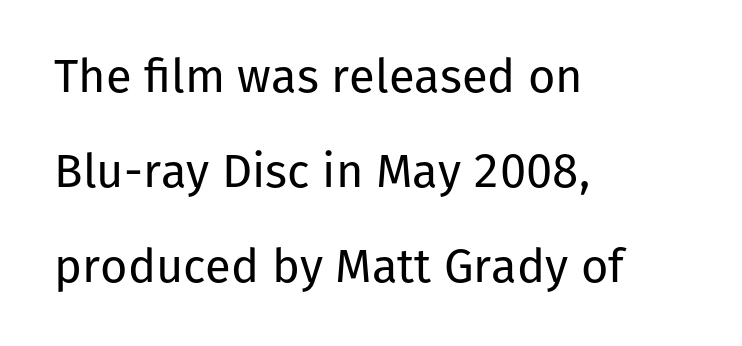
Spacing between characters is what you'd get straight out of the box. Vertical strokes here are truly vertical. Caption: face not bold, strokes unweighted. You can tell from the bare stems that sans-serif type was used. All the whitespace from short lines collects on the right. Looks like regular typesetting: each glyph gets only the width it needs.
